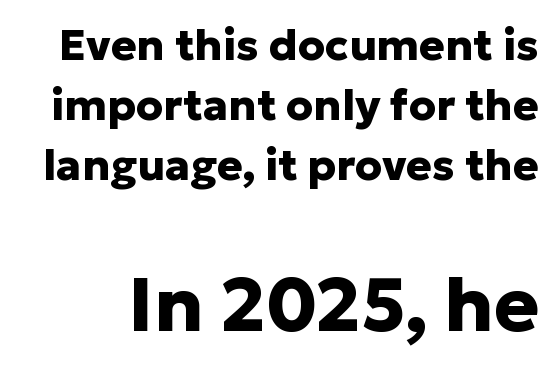
{"serif": "no", "italic": "no", "bold": "yes", "weight": "heavy", "width": "normal", "stroke_contrast": "low", "x_height": "medium", "monospaced": "no", "underline": "no", "line_spacing": "normal", "line_spacing_ratio": 1.39, "letter_spacing": "normal", "letter_spacing_em": 0.0, "larger_block": "second", "size_ratio": 1.74, "glyph_px": 75}
